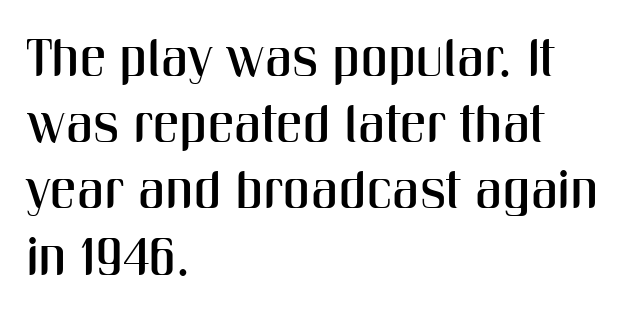
The image shows 53 px condensed sans-serif type, upright; set left-aligned, normal line spacing (1.25x), normal letter spacing, not underlined; medium stroke contrast and a medium x-height.
